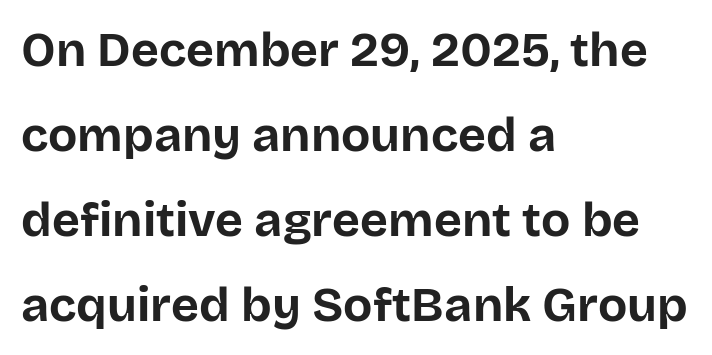
Short and long lines alike share a common starting point at left. Underline: absent. In terms of letterspacing, this is plain default setting. Ascenders rise straight up at ninety degrees. The letters are bold, with thick, heavy strokes. You could not count columns in this text — the font is proportionally spaced.
